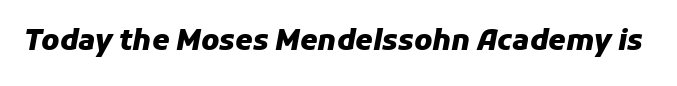
Q: Is the text bold? A: Yes.
Q: Is the text italic (slanted)? A: Yes, it leans right by about 11 degrees.
Q: Is the text underlined? A: No.
Q: Is the spacing between letters normal or unusually wide? A: Normal.
Q: Width (condensed, normal, or wide)? A: Normal.
Q: Stroke contrast? A: Low.
Q: x-height? A: Medium.
Q: Monospaced? A: No.
